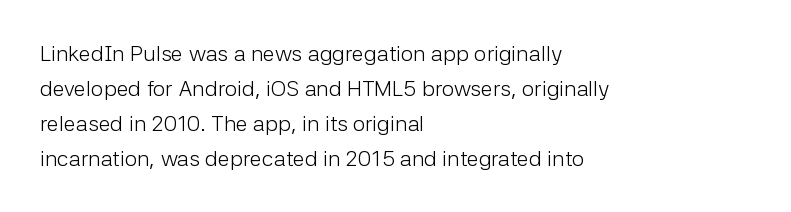
Every stem runs plumb, perpendicular to the baseline. Ink coverage per letter is moderate at most. Does extra space separate the letters? No, they use regular spacing. Line starts are locked; line ends wander. If you measured baseline to baseline, you'd find a middling distance.
